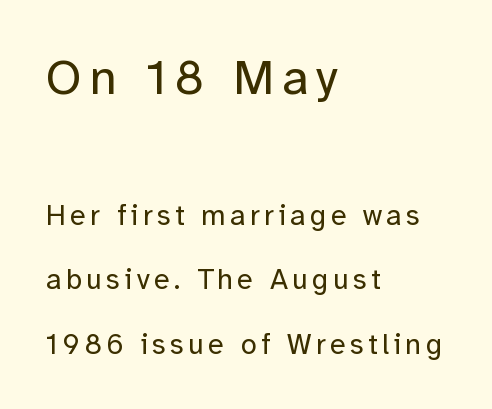
{"serif": "no", "italic": "no", "bold": "no", "weight": "regular", "width": "normal", "stroke_contrast": "low", "x_height": "medium", "monospaced": "no", "underline": "no", "align": "left", "line_spacing": "loose", "line_spacing_ratio": 2.22, "larger_block": "first", "size_ratio": 1.72, "glyph_px": 50}
